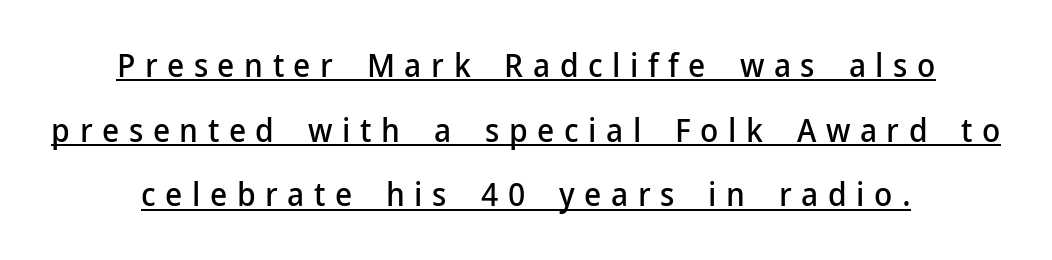
Q: Is the text italic (slanted)? A: No, it is upright.
Q: Is the typeface a serif or a sans-serif typeface? A: Sans-serif.
Q: Is the text underlined? A: Yes.
Q: How is the paragraph aligned? A: Centered.
Q: Is the spacing between letters normal or unusually wide? A: Unusually wide.
Q: Is the spacing between lines tight, normal or loose? A: Loose.
Q: Width (condensed, normal, or wide)? A: Normal.
Q: Stroke contrast? A: Low.
Q: x-height? A: Medium.
Q: Monospaced? A: No.
